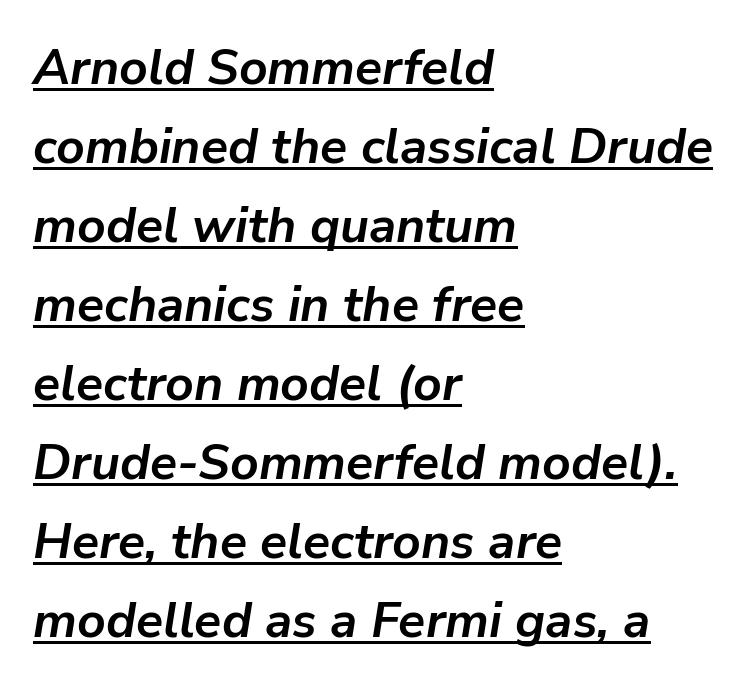
{"italic": "yes", "lean": "right", "slant_degrees": 9, "bold": "yes", "weight": "semibold", "width": "normal", "stroke_contrast": "low", "x_height": "medium", "monospaced": "no", "underline": "yes", "align": "left", "line_spacing": "normal", "line_spacing_ratio": 1.58, "letter_spacing": "normal", "letter_spacing_em": 0.0, "glyph_px": 50}
